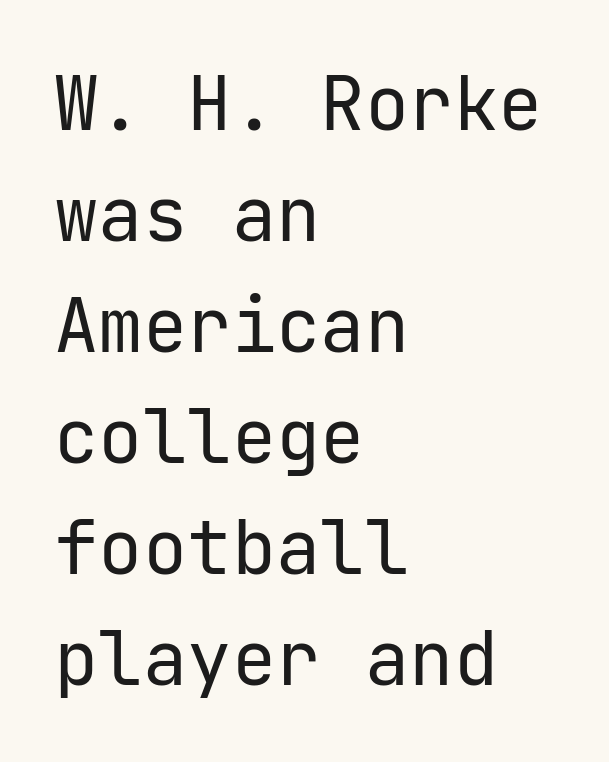
Q: Is the text bold? A: No.
Q: Is the text italic (slanted)? A: No, it is upright.
Q: Is the typeface a serif or a sans-serif typeface? A: Sans-serif.
Q: Is the text underlined? A: No.
Q: How is the paragraph aligned? A: Left-aligned.
Q: Is the spacing between letters normal or unusually wide? A: Normal.
Q: Is the spacing between lines tight, normal or loose? A: Normal.
Q: Width (condensed, normal, or wide)? A: Normal.
Q: Stroke contrast? A: Low.
Q: x-height? A: Medium.
